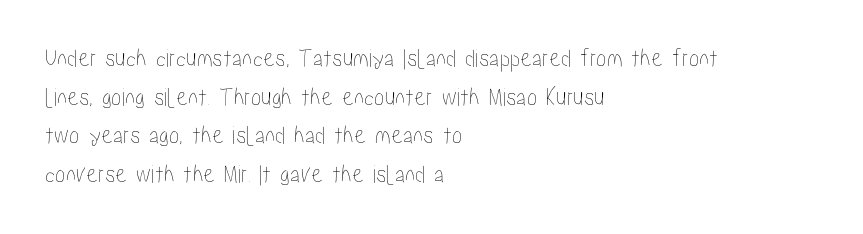
{"italic": "no", "underline": "no", "align": "left", "line_spacing": "normal", "line_spacing_ratio": 1.49, "letter_spacing": "normal", "letter_spacing_em": 0.0, "glyph_px": 26}
